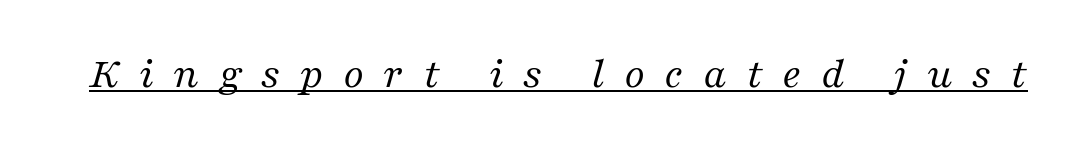
Q: Is the text bold? A: No.
Q: Is the text italic (slanted)? A: Yes, it leans right by about 16 degrees.
Q: Is the typeface a serif or a sans-serif typeface? A: Serif.
Q: Is the text underlined? A: Yes.
Q: Is the spacing between letters normal or unusually wide? A: Unusually wide.
Q: Width (condensed, normal, or wide)? A: Normal.
Q: Stroke contrast? A: Medium.
Q: x-height? A: Medium.
Q: Monospaced? A: No.
